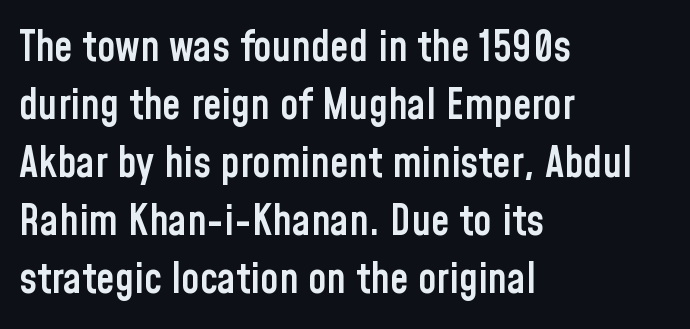
{"serif": "no", "italic": "no", "bold": "semi", "weight": "semibold", "width": "condensed", "stroke_contrast": "low", "x_height": "medium", "monospaced": "no", "underline": "no", "align": "left", "line_spacing": "normal", "line_spacing_ratio": 1.38, "letter_spacing": "normal", "letter_spacing_em": 0.0, "glyph_px": 42}
